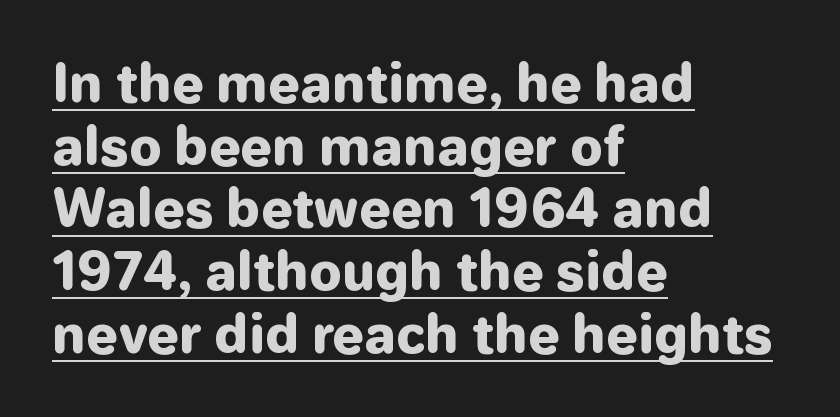
Q: Is the text bold? A: Yes.
Q: Is the text italic (slanted)? A: No, it is upright.
Q: Is the typeface a serif or a sans-serif typeface? A: Sans-serif.
Q: Is the text underlined? A: Yes.
Q: How is the paragraph aligned? A: Left-aligned.
Q: Is the spacing between letters normal or unusually wide? A: Normal.
Q: Width (condensed, normal, or wide)? A: Normal.
Q: Stroke contrast? A: Low.
Q: x-height? A: Medium.
Q: Monospaced? A: No.
